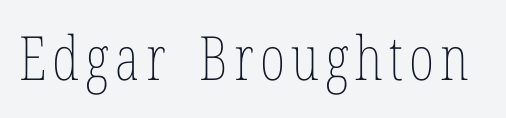
The words here are not underlined. Varying glyph widths throughout — classic text-font behaviour. Is this a heavy cut? Hardly; it is regular or lighter. The lettering stays uniformly vertical, giving the passage a roman look.
